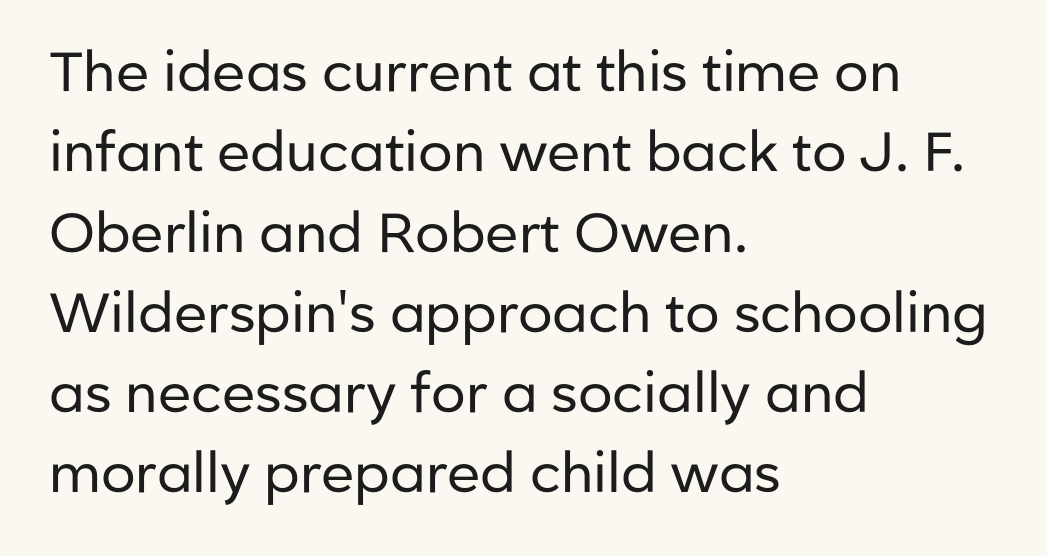
Honestly, the row spacing looks completely unremarkable. These lines are rendered in a variable-pitch font. The strokes are not fattened; the text isn't bold. Letterform terminals end flat and unadorned throughout the passage. Beneath every word, the page is bare.
